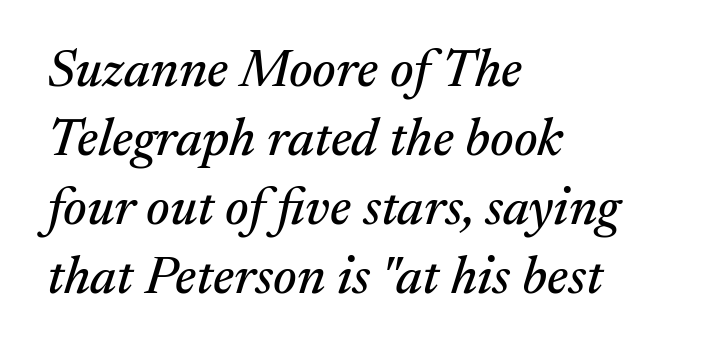
Q: Is the text italic (slanted)? A: Yes, it leans right by about 17 degrees.
Q: Is the typeface a serif or a sans-serif typeface? A: Serif.
Q: Is the text underlined? A: No.
Q: How is the paragraph aligned? A: Left-aligned.
Q: Is the spacing between letters normal or unusually wide? A: Normal.
Q: Is the spacing between lines tight, normal or loose? A: Normal.
Q: Width (condensed, normal, or wide)? A: Normal.
Q: Stroke contrast? A: Medium.
Q: x-height? A: Medium.
Q: Monospaced? A: No.
